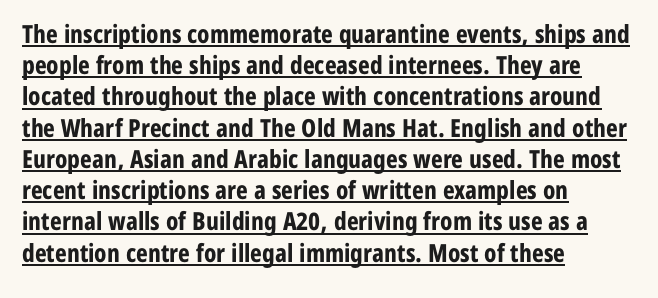
{"italic": "no", "bold": "yes", "underline": "yes", "align": "left", "line_spacing": "normal", "line_spacing_ratio": 1.25, "letter_spacing": "normal", "letter_spacing_em": 0.0, "glyph_px": 25}
